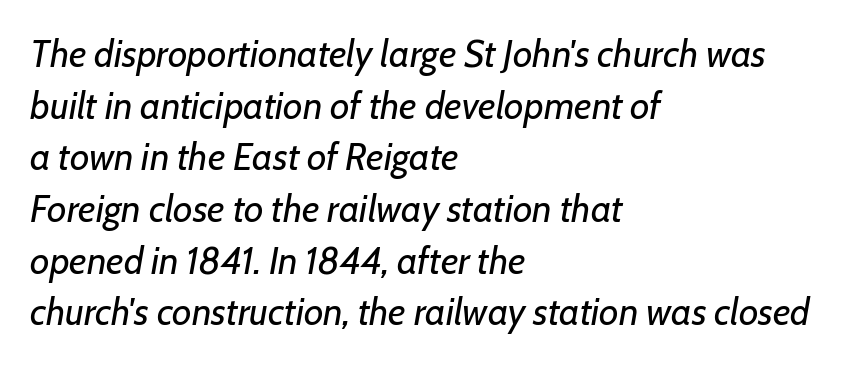
{"italic": "yes", "lean": "right", "slant_degrees": 7, "bold": "no", "weight": "regular", "width": "normal", "stroke_contrast": "low", "x_height": "medium", "monospaced": "no", "underline": "no", "align": "left", "line_spacing": "normal", "line_spacing_ratio": 1.36, "letter_spacing": "normal", "letter_spacing_em": 0.0, "glyph_px": 38}
